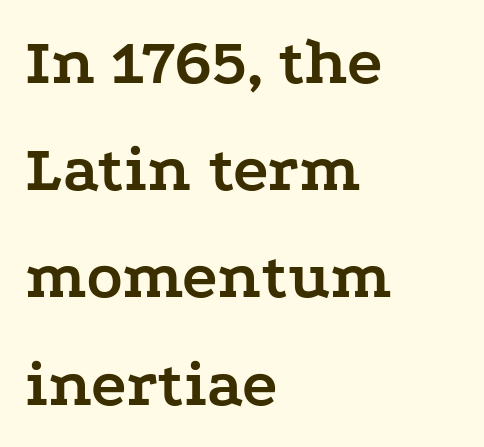
Notice how descenders clear the ascenders below comfortably — that's standard leading. One-word summary of the alignment: left. Check the space under the baseline: it is left empty. I'd call this a serif setting — the letters wear small feet. The face used here has the dense, thick strokes of a bold. The letters stand straight up with perfectly vertical stems.
